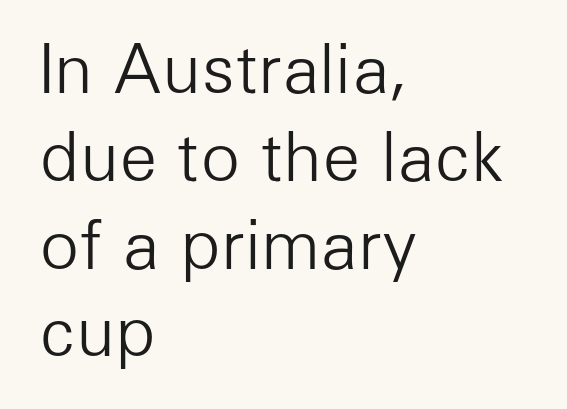
{"serif": "no", "italic": "no", "bold": "no", "weight": "light", "width": "normal", "stroke_contrast": "low", "x_height": "medium", "monospaced": "no", "underline": "no", "align": "left", "line_spacing": "normal", "line_spacing_ratio": 1.33, "letter_spacing": "normal", "letter_spacing_em": 0.0, "glyph_px": 66}
